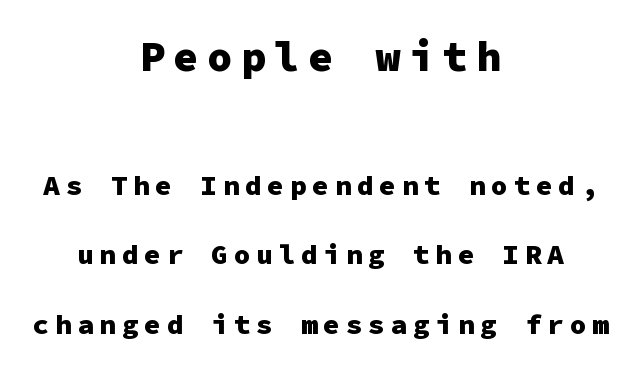
{"serif": "no", "italic": "no", "bold": "yes", "weight": "heavy", "width": "normal", "stroke_contrast": "low", "x_height": "medium", "monospaced": "yes", "underline": "no", "align": "center", "line_spacing": "loose", "line_spacing_ratio": 2.48, "letter_spacing": "wide", "letter_spacing_em": 0.2, "larger_block": "first", "size_ratio": 1.5, "glyph_px": 42}
